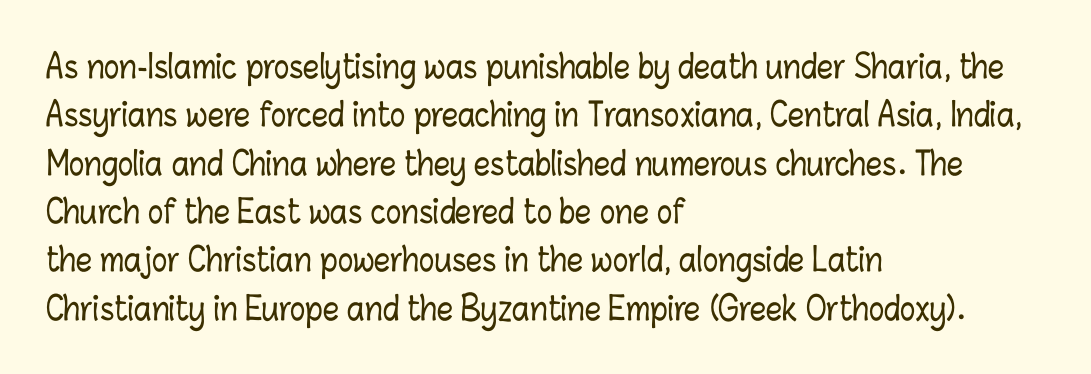
Every character sits straight up, as roman type does. The line texture is even and compact thanks to regular tracking. The rendering uses natural spacing where letterforms have individual widths. The foot of each line stays bare and open. Evenly set lines give the paragraph a standard silhouette. The paragraph has a hard left edge and a soft right edge.
